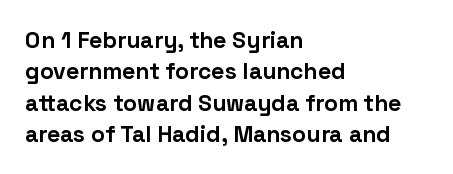
Q: Is the text bold? A: Yes.
Q: Is the text italic (slanted)? A: No, it is upright.
Q: Is the text underlined? A: No.
Q: How is the paragraph aligned? A: Left-aligned.
Q: Is the spacing between letters normal or unusually wide? A: Normal.
Q: Is the spacing between lines tight, normal or loose? A: Normal.
